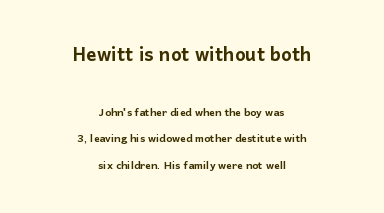
Q: Is the text italic (slanted)? A: No, it is upright.
Q: Is the text underlined? A: No.
Q: How is the paragraph aligned? A: Centered.
Q: Is the spacing between letters normal or unusually wide? A: Normal.
Q: Which block of text is set in a larger size, the first (top) or the second (bottom)? A: The first (top) one.
